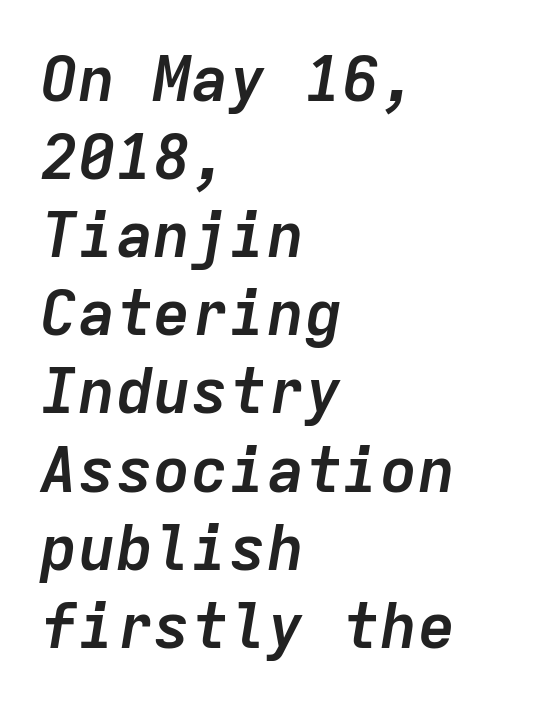
The image shows 63 px semibold type, italic (leaning right), monospaced; set left-aligned, line spacing 1.24x, normal letter spacing, not underlined; low stroke contrast and a medium x-height.
